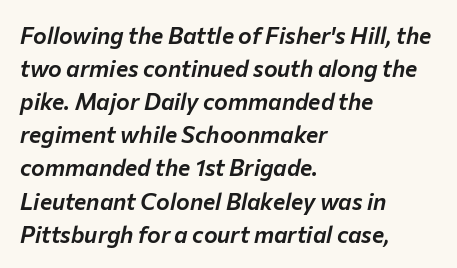
{"italic": "yes", "lean": "right", "slant_degrees": 12, "underline": "no", "align": "left", "line_spacing": "normal", "line_spacing_ratio": 1.44, "letter_spacing": "normal", "letter_spacing_em": 0.0, "glyph_px": 23}
